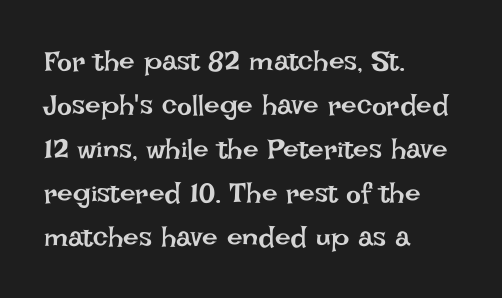
The letters advance in unequal steps, a hallmark of proportional type. Observe the ordinary spacing: letters are neighbours, not strangers. Counters stay open thanks to moderate or lighter strokes. Baseline-to-baseline distance is the conventional proportion of letter height.
